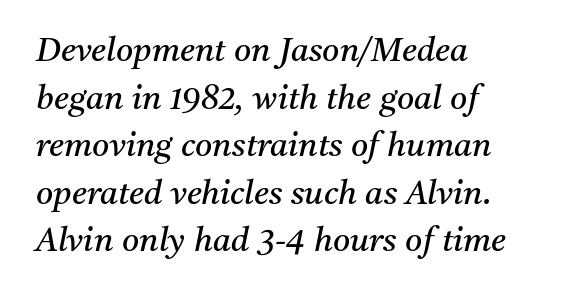
Every character sits at an angle, as italics do. The letters sit at their default tracking, neither squeezed nor spread. Each stroke keeps to a modest, everyday thickness or less. The string is rendered with underlining switched off. Varying glyph widths throughout — classic text-font behaviour. Summary of vertical rhythm: regular, with standard interline spacing.
